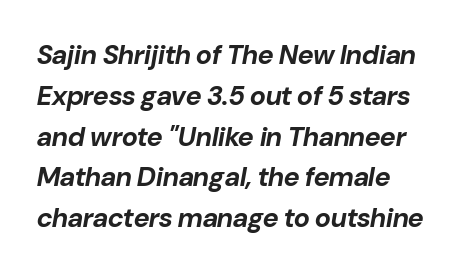
Successive baselines arrive at the customary interval. Check under the words: just untouched page. Rendered with sloped, italic letterforms. Heavy, bold letterforms. Here the glyphs are tracked normally, forming tight word shapes.
